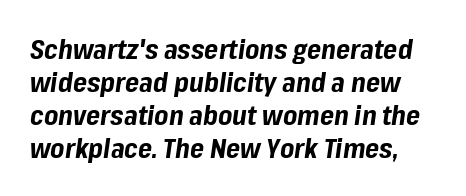
{"italic": "yes", "lean": "right", "slant_degrees": 8, "bold": "yes", "underline": "no", "line_spacing_ratio": 1.22, "letter_spacing": "normal", "letter_spacing_em": 0.0, "glyph_px": 27}
